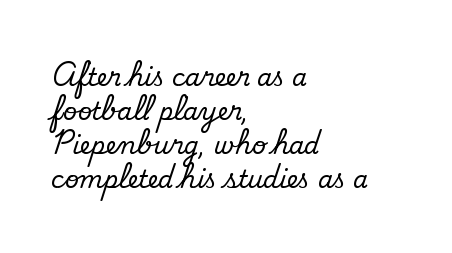
{"bold": "no", "underline": "no", "align": "left", "line_spacing": "normal", "line_spacing_ratio": 1.42, "letter_spacing": "normal", "letter_spacing_em": 0.0, "glyph_px": 24}
